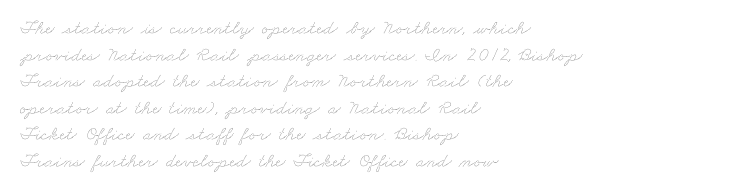
Q: Is the text bold? A: No.
Q: Is the text underlined? A: No.
Q: How is the paragraph aligned? A: Left-aligned.
Q: Is the spacing between letters normal or unusually wide? A: Normal.
Q: Is the spacing between lines tight, normal or loose? A: Normal.
